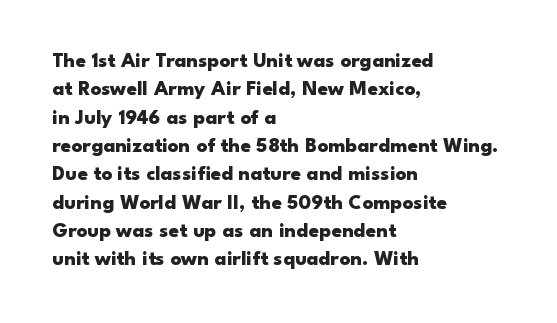
The lines in this sample share a left origin and differ only in where they stop. The block of text has a typical density, with ordinary space between rows. Posture: upright roman. The characters look thick and weighty, a clear bold. Letters rest on an invisible, unmarked baseline. There is no visible air inserted between adjacent glyphs.
